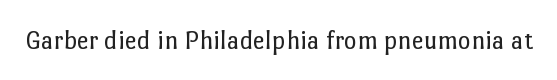
{"italic": "no", "bold": "no", "underline": "no", "letter_spacing": "normal", "letter_spacing_em": 0.0, "glyph_px": 27}
